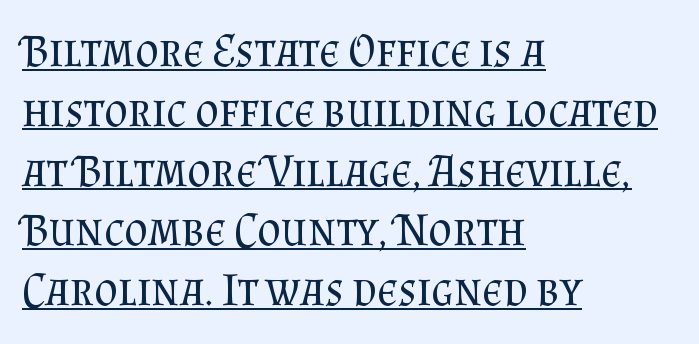
{"serif": "yes", "italic": "no", "bold": "no", "weight": "regular", "width": "normal", "stroke_contrast": "medium", "x_height": "small", "monospaced": "no", "underline": "yes", "align": "left", "line_spacing": "normal", "line_spacing_ratio": 1.3, "letter_spacing": "normal", "letter_spacing_em": 0.0, "glyph_px": 46}
